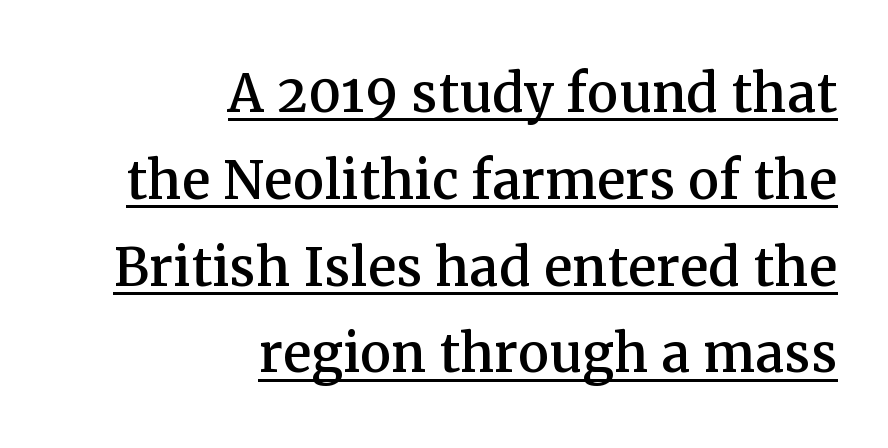
{"serif": "yes", "italic": "no", "width": "normal", "stroke_contrast": "medium", "x_height": "medium", "monospaced": "no", "underline": "yes", "align": "right", "line_spacing_ratio": 1.24, "letter_spacing": "normal", "letter_spacing_em": 0.0, "glyph_px": 70}
